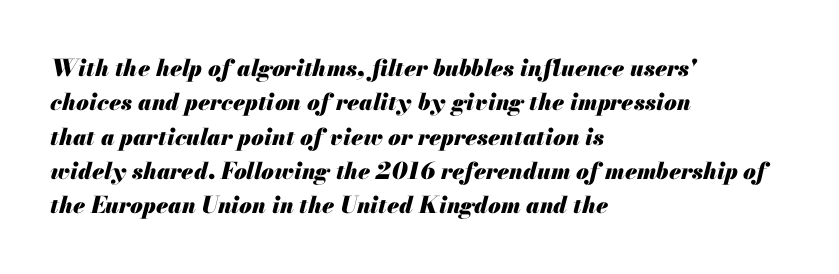
{"italic": "yes", "lean": "right", "slant_degrees": 13, "bold": "yes", "underline": "no", "align": "left", "line_spacing": "normal", "line_spacing_ratio": 1.49, "letter_spacing": "normal", "letter_spacing_em": 0.0, "glyph_px": 23}
